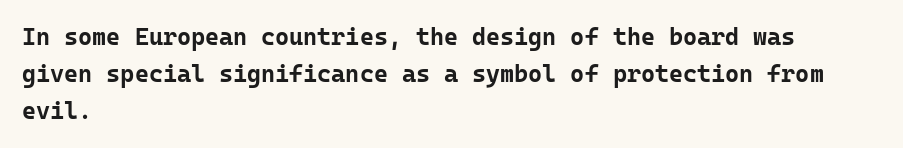
{"italic": "no", "bold": "yes", "underline": "no", "align": "left", "line_spacing": "normal", "line_spacing_ratio": 1.55, "letter_spacing": "normal", "letter_spacing_em": 0.0, "glyph_px": 24}
